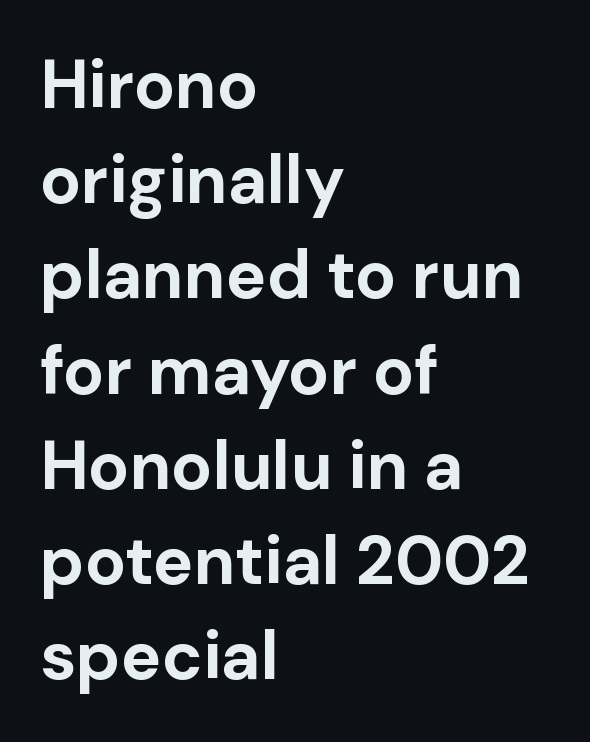
Quick note: not italic, upright. The passage shown is not underscored anywhere. These lines keep a tight, regular rhythm from letter to letter. These lines are rendered in a variable-pitch font.
